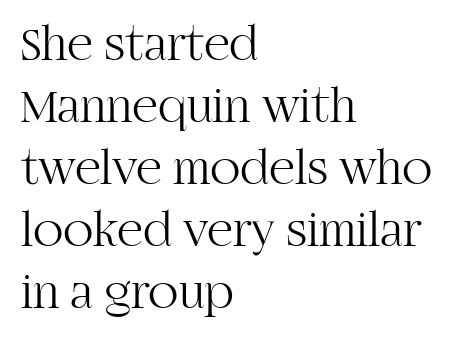
Q: Is the text bold? A: No.
Q: Is the text italic (slanted)? A: No, it is upright.
Q: Is the typeface a serif or a sans-serif typeface? A: Serif.
Q: Is the text underlined? A: No.
Q: How is the paragraph aligned? A: Left-aligned.
Q: Is the spacing between letters normal or unusually wide? A: Normal.
Q: Width (condensed, normal, or wide)? A: Normal.
Q: Stroke contrast? A: High.
Q: x-height? A: Large.
Q: Monospaced? A: No.
